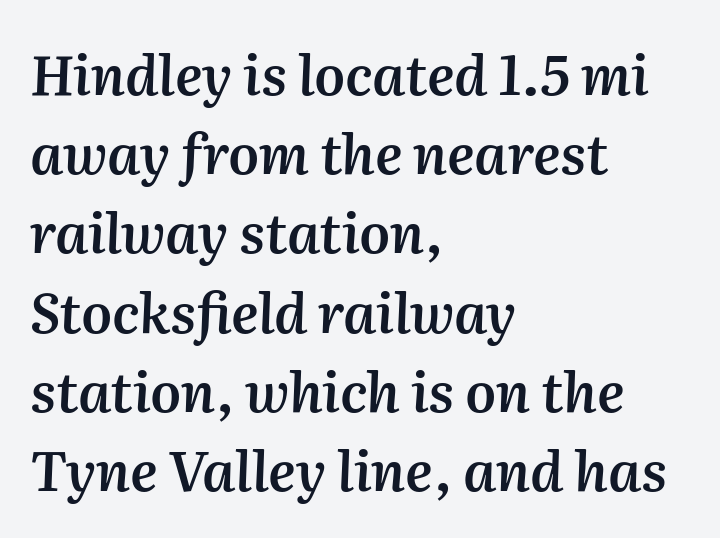
Q: Is the text bold? A: Semi-bold.
Q: Is the text italic (slanted)? A: Yes, it leans right by about 2 degrees.
Q: Is the text underlined? A: No.
Q: How is the paragraph aligned? A: Left-aligned.
Q: Is the spacing between letters normal or unusually wide? A: Normal.
Q: Is the spacing between lines tight, normal or loose? A: Normal.
Q: Width (condensed, normal, or wide)? A: Normal.
Q: Stroke contrast? A: Medium.
Q: x-height? A: Medium.
Q: Monospaced? A: No.
